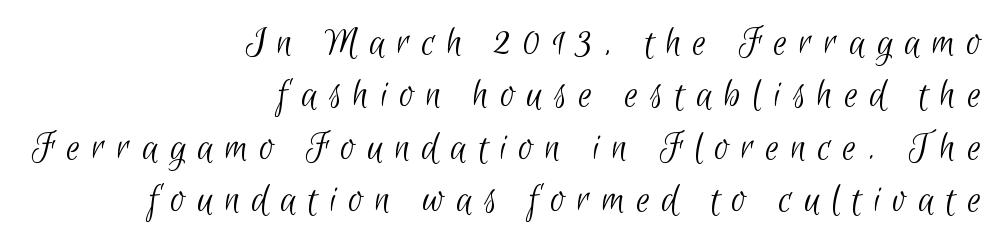
The image shows 43 px light, condensed sans-serif type; set right-aligned, line spacing 1.22x, unusually wide letter spacing (+0.27 em), not underlined; low stroke contrast and a small x-height.
